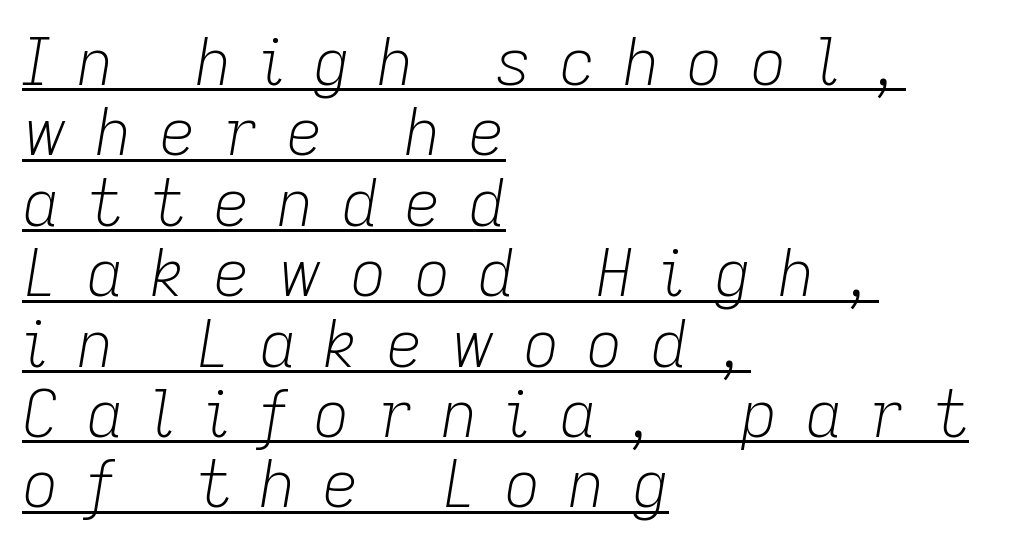
{"italic": "yes", "lean": "right", "slant_degrees": 9, "bold": "no", "weight": "light", "width": "normal", "stroke_contrast": "low", "x_height": "medium", "monospaced": "no", "underline": "yes", "align": "left", "line_spacing": "tight", "line_spacing_ratio": 1.1, "letter_spacing": "wide", "letter_spacing_em": 0.42, "glyph_px": 64}
